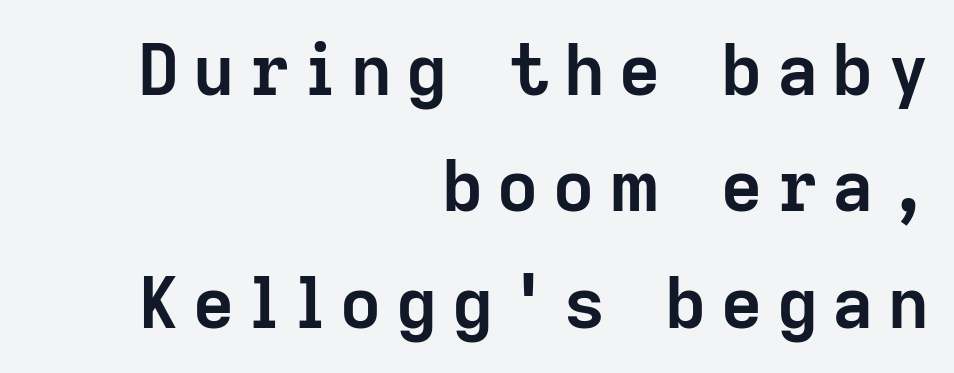
{"serif": "no", "italic": "no", "bold": "yes", "weight": "semibold", "width": "normal", "stroke_contrast": "low", "x_height": "medium", "monospaced": "no", "underline": "no", "align": "right", "line_spacing": "normal", "line_spacing_ratio": 1.64, "letter_spacing": "wide", "letter_spacing_em": 0.21, "glyph_px": 71}
